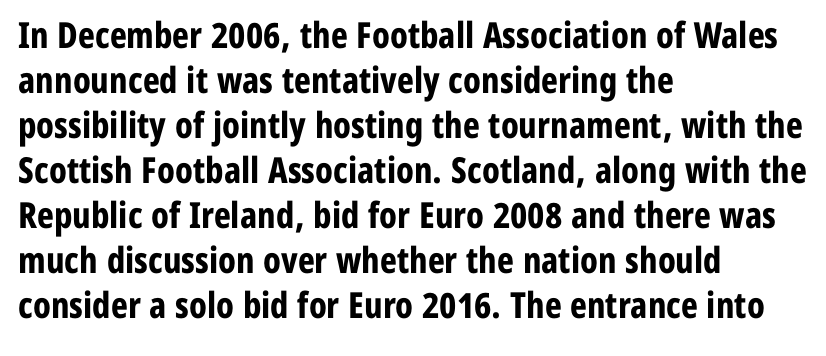
{"serif": "no", "italic": "no", "bold": "yes", "weight": "bold", "width": "condensed", "stroke_contrast": "low", "x_height": "medium", "monospaced": "no", "underline": "no", "align": "left", "line_spacing": "normal", "line_spacing_ratio": 1.25, "letter_spacing": "normal", "letter_spacing_em": 0.0, "glyph_px": 36}
